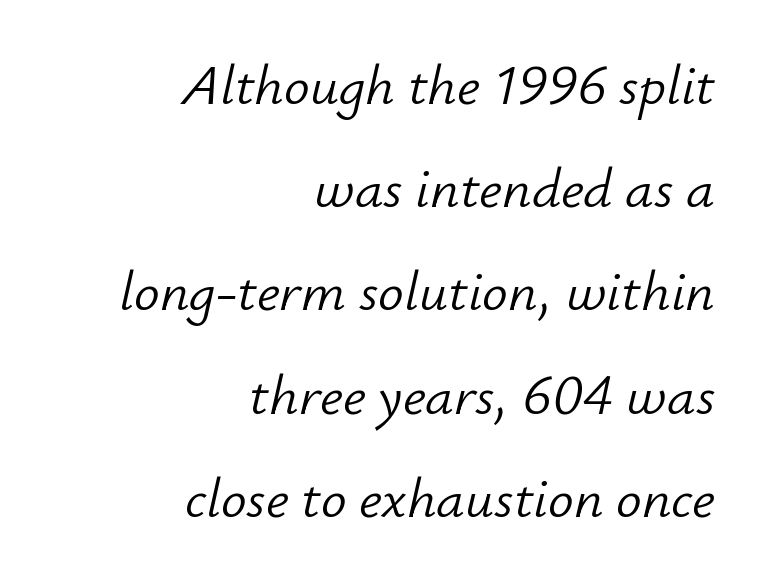
The passage shown is not underscored anywhere. Do the characters align in a grid? No, the font is proportional. If you drew a line through each stem, it would be angled. Typeset ragged left — the right edge is the straight one. Stroke thickness stays within the range of a standard reading face or lighter.
